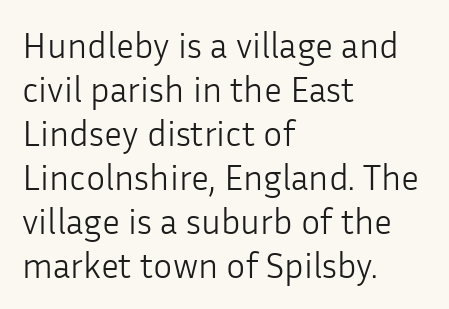
Alignment: flush left. Are there feet on the stems? There aren't — it's a sans. Nope, not italic — everything's standing straight. Heaviness? Minimal to ordinary, like unemphasized prose. Here the designer chose a conventional face with non-uniform glyph widths.
